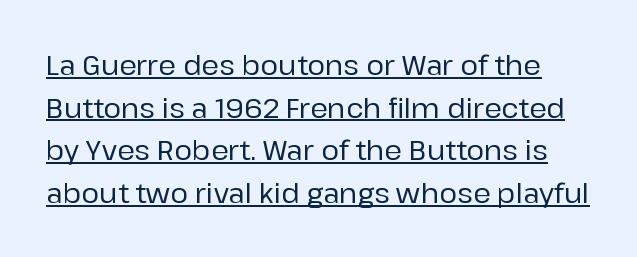
Q: Is the text italic (slanted)? A: No, it is upright.
Q: Is the text underlined? A: Yes.
Q: Is the spacing between letters normal or unusually wide? A: Normal.
Q: Is the spacing between lines tight, normal or loose? A: Normal.
